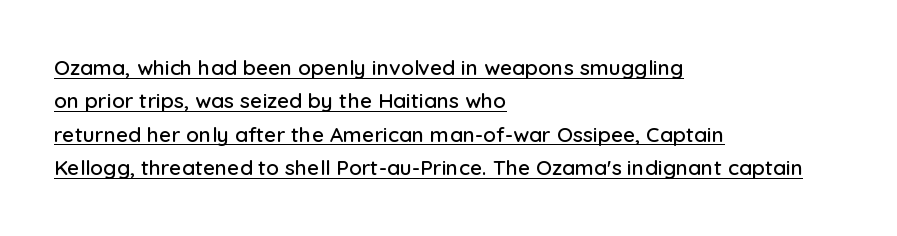
{"italic": "no", "underline": "yes", "align": "left", "line_spacing": "normal", "line_spacing_ratio": 1.59, "letter_spacing": "normal", "letter_spacing_em": 0.0, "glyph_px": 21}
